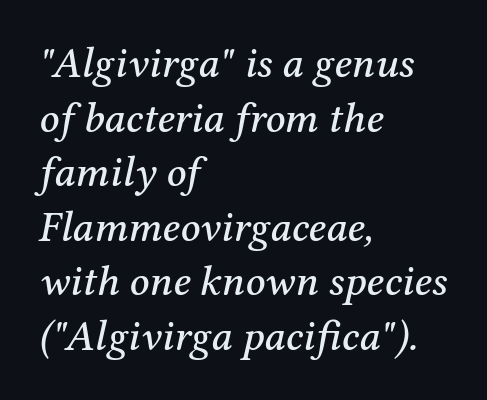
{"serif": "yes", "italic": "yes", "lean": "right", "slant_degrees": 12, "width": "normal", "stroke_contrast": "medium", "x_height": "medium", "monospaced": "no", "underline": "no", "align": "left", "line_spacing": "normal", "line_spacing_ratio": 1.27, "letter_spacing": "normal", "letter_spacing_em": 0.0, "glyph_px": 43}
